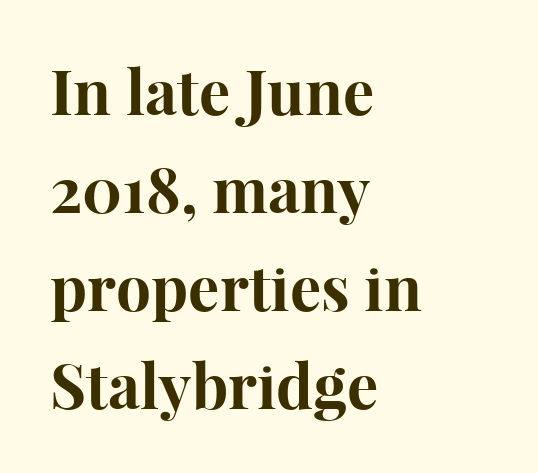
Q: Is the text bold? A: Yes.
Q: Is the text italic (slanted)? A: No, it is upright.
Q: Is the typeface a serif or a sans-serif typeface? A: Serif.
Q: Is the text underlined? A: No.
Q: How is the paragraph aligned? A: Left-aligned.
Q: Is the spacing between letters normal or unusually wide? A: Normal.
Q: Is the spacing between lines tight, normal or loose? A: Normal.
Q: Width (condensed, normal, or wide)? A: Normal.
Q: Stroke contrast? A: High.
Q: x-height? A: Medium.
Q: Monospaced? A: No.
